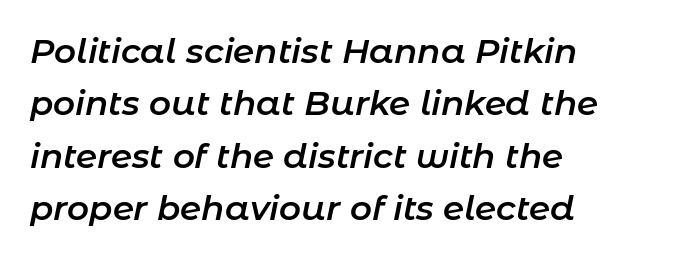
{"italic": "yes", "lean": "right", "slant_degrees": 11, "bold": "semi", "weight": "semibold", "width": "normal", "stroke_contrast": "low", "x_height": "medium", "monospaced": "no", "underline": "no", "align": "left", "line_spacing": "normal", "line_spacing_ratio": 1.54, "letter_spacing": "normal", "letter_spacing_em": 0.0, "glyph_px": 34}
